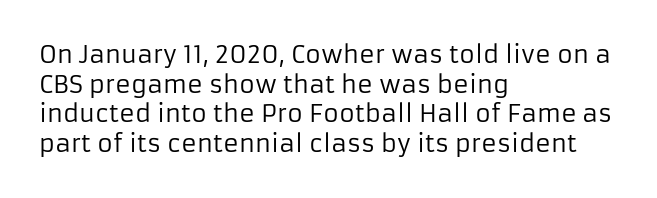
{"italic": "no", "bold": "no", "underline": "no", "align": "left", "line_spacing_ratio": 1.23, "letter_spacing": "normal", "letter_spacing_em": 0.0, "glyph_px": 24}
